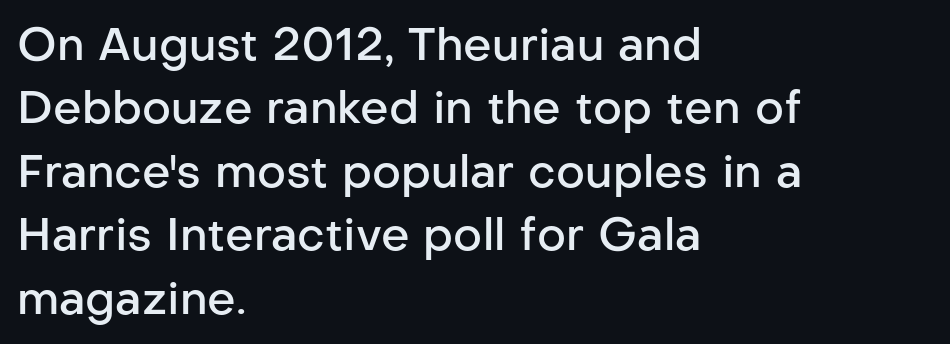
The face used here is proportionally spaced, like ordinary book or web type. The paragraph has a hard left edge and a soft right edge. The type family on display is of the sans-serif kind. Rule under the text: the space is simply empty.
